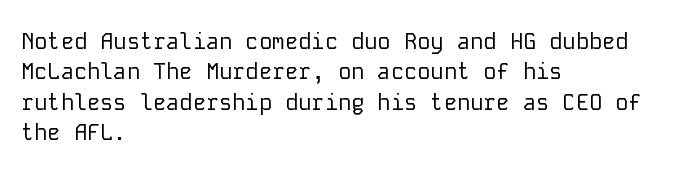
{"italic": "no", "bold": "no", "underline": "no", "align": "left", "line_spacing": "normal", "line_spacing_ratio": 1.38, "letter_spacing": "normal", "letter_spacing_em": 0.0, "glyph_px": 22}
